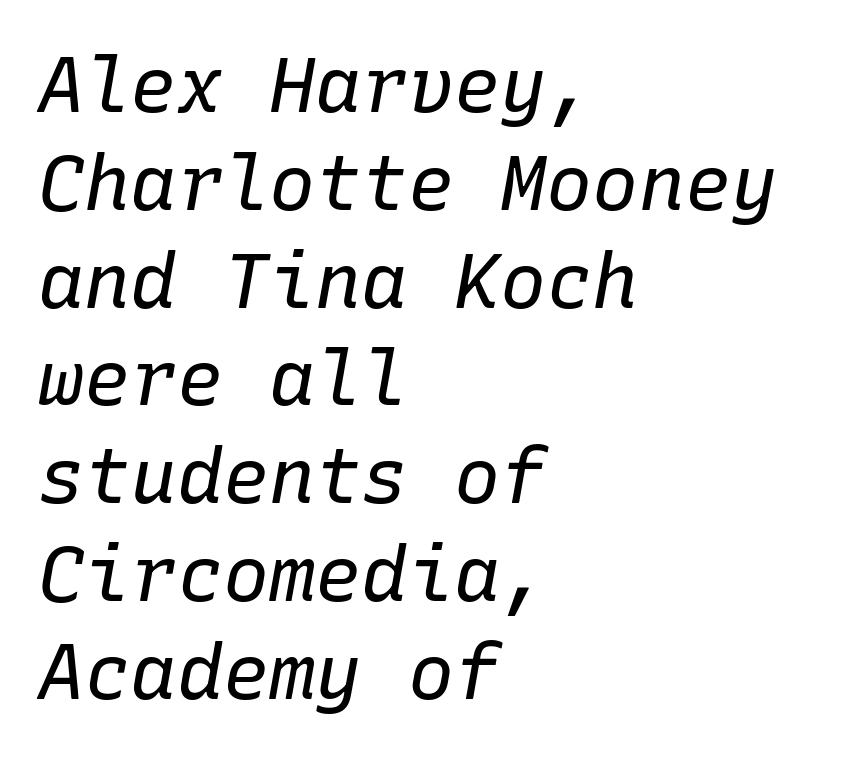
Q: Is the text bold? A: No.
Q: Is the text italic (slanted)? A: Yes, it leans right by about 10 degrees.
Q: Is the text underlined? A: No.
Q: How is the paragraph aligned? A: Left-aligned.
Q: Is the spacing between letters normal or unusually wide? A: Normal.
Q: Is the spacing between lines tight, normal or loose? A: Normal.
Q: Width (condensed, normal, or wide)? A: Normal.
Q: Stroke contrast? A: Low.
Q: x-height? A: Medium.
Q: Monospaced? A: Yes.
